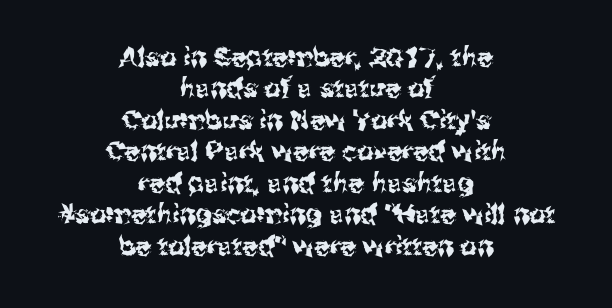
The line texture is even and compact thanks to regular tracking. These lines are centered, leaving both edges ragged. Descenders are the only things crossing below the line. Unlike italic type, these characters show no tilt at all.
